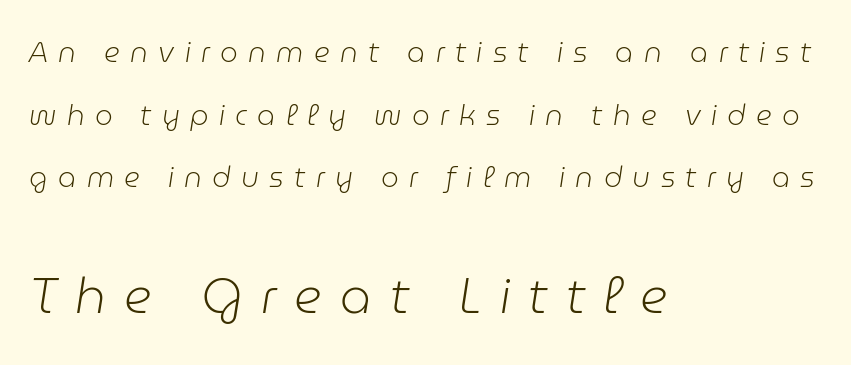
{"italic": "yes", "lean": "right", "slant_degrees": 9, "bold": "no", "weight": "light", "width": "normal", "stroke_contrast": "low", "x_height": "medium", "monospaced": "no", "underline": "no", "align": "left", "line_spacing": "loose", "line_spacing_ratio": 2.24, "letter_spacing": "wide", "letter_spacing_em": 0.37, "larger_block": "second", "size_ratio": 1.75, "glyph_px": 49}
